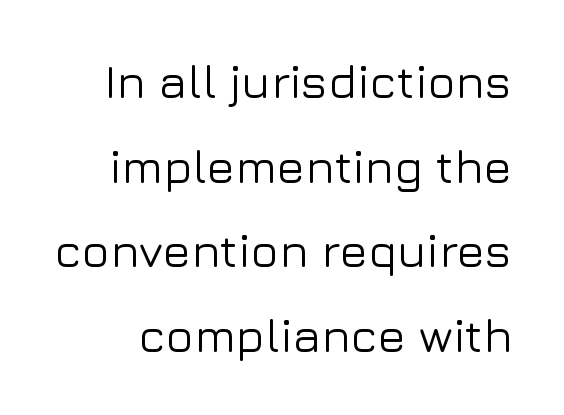
Q: Is the text italic (slanted)? A: No, it is upright.
Q: Is the typeface a serif or a sans-serif typeface? A: Sans-serif.
Q: Is the text underlined? A: No.
Q: Is the spacing between letters normal or unusually wide? A: Normal.
Q: Width (condensed, normal, or wide)? A: Normal.
Q: Stroke contrast? A: Low.
Q: x-height? A: Medium.
Q: Monospaced? A: No.
